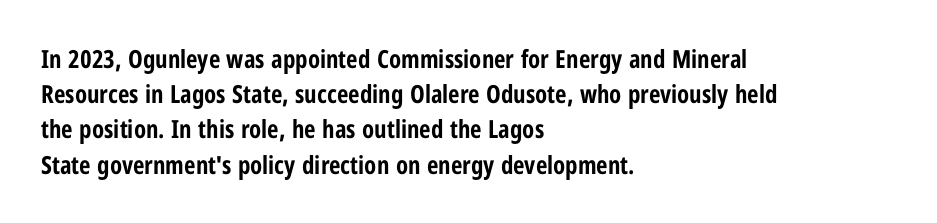
{"italic": "no", "bold": "yes", "underline": "no", "align": "left", "line_spacing": "normal", "line_spacing_ratio": 1.41, "letter_spacing": "normal", "letter_spacing_em": 0.0, "glyph_px": 25}
